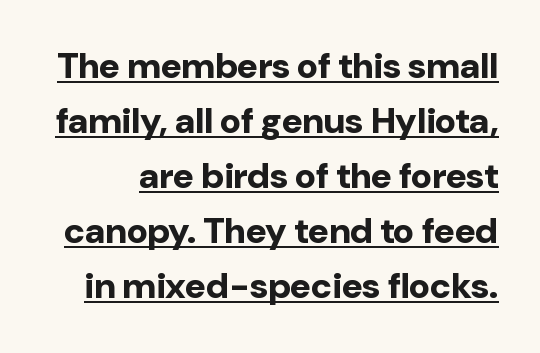
{"serif": "no", "italic": "no", "bold": "yes", "weight": "bold", "width": "normal", "stroke_contrast": "low", "x_height": "medium", "monospaced": "no", "underline": "yes", "line_spacing": "normal", "line_spacing_ratio": 1.53, "letter_spacing": "normal", "letter_spacing_em": 0.0, "glyph_px": 36}
